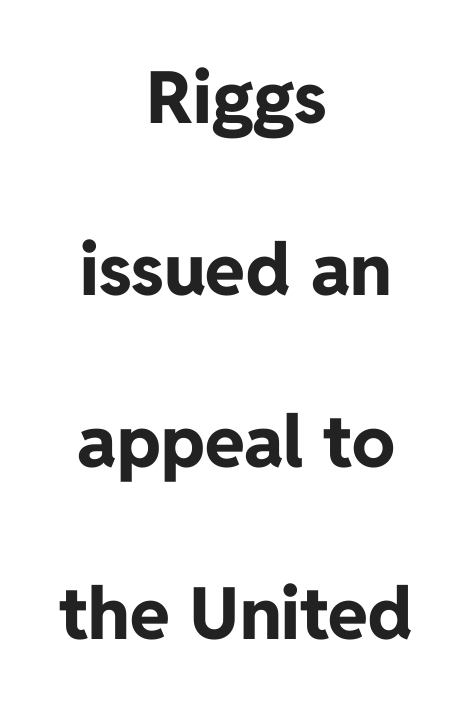
The image shows 72 px bold sans-serif type, upright; set centered, loose line spacing (2.39x), normal letter spacing, not underlined; low stroke contrast and a medium x-height.
